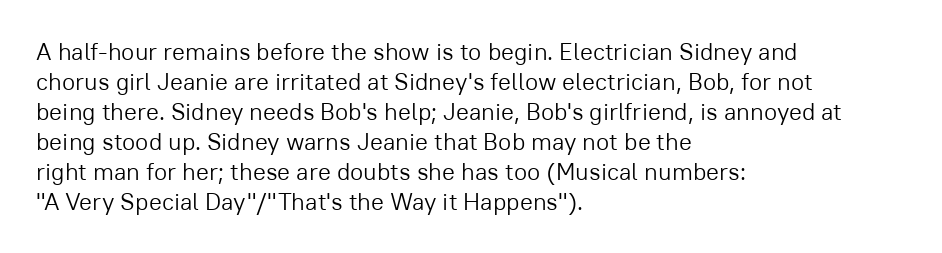
Honestly, there is no underline to notice here at all. The font's upright variant was chosen for this text. Horizontally, the lines are justified to the leading edge only. Bold? No — there's no thickening of the strokes.
